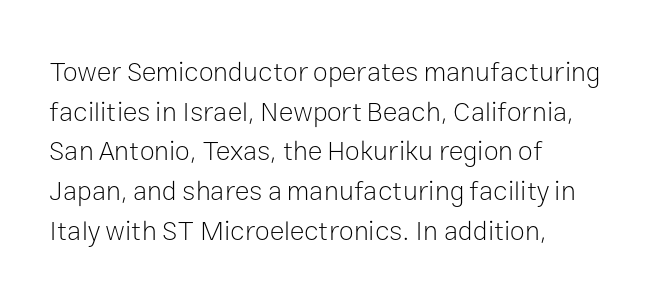
The image shows 27 px text type, upright; set left-aligned, normal line spacing (1.47x), normal letter spacing, not underlined.
